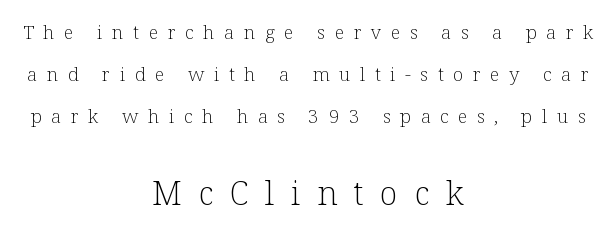
Q: Is the text bold? A: No.
Q: Is the text italic (slanted)? A: No, it is upright.
Q: Is the typeface a serif or a sans-serif typeface? A: Serif.
Q: Is the text underlined? A: No.
Q: How is the paragraph aligned? A: Centered.
Q: Is the spacing between letters normal or unusually wide? A: Unusually wide.
Q: Is the spacing between lines tight, normal or loose? A: Loose.
Q: Which block of text is set in a larger size, the first (top) or the second (bottom)? A: The second (bottom) one.
Q: Width (condensed, normal, or wide)? A: Normal.
Q: Stroke contrast? A: Low.
Q: x-height? A: Medium.
Q: Monospaced? A: No.
